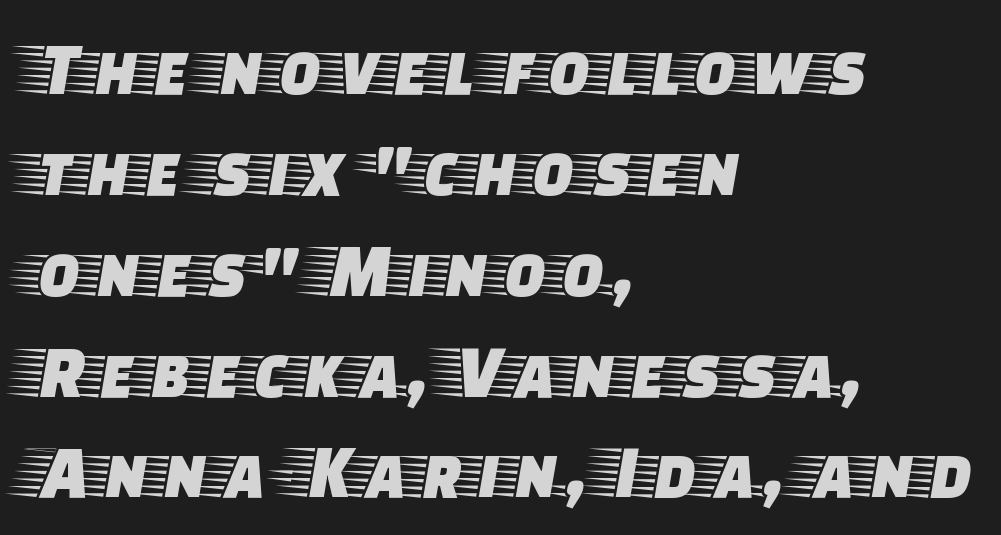
Is this a fixed-width face? No — the glyphs have proportional, varying widths. The string is rendered with underlining switched off. Characters follow at the spacing the type designer built in. Each new line begins a customary step beneath the previous one.
